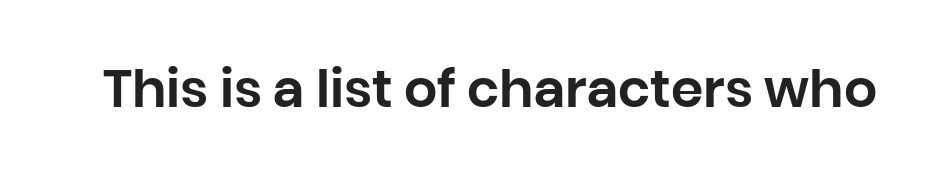
Q: Is the text italic (slanted)? A: No, it is upright.
Q: Is the typeface a serif or a sans-serif typeface? A: Sans-serif.
Q: Is the text underlined? A: No.
Q: Is the spacing between letters normal or unusually wide? A: Normal.
Q: Width (condensed, normal, or wide)? A: Normal.
Q: Stroke contrast? A: Low.
Q: x-height? A: Large.
Q: Monospaced? A: No.
